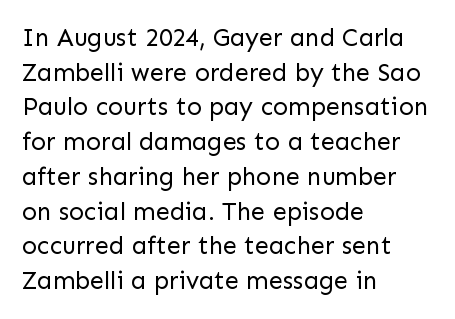
{"italic": "no", "bold": "no", "underline": "no", "align": "left", "line_spacing": "normal", "line_spacing_ratio": 1.39, "letter_spacing": "normal", "letter_spacing_em": 0.0, "glyph_px": 25}
